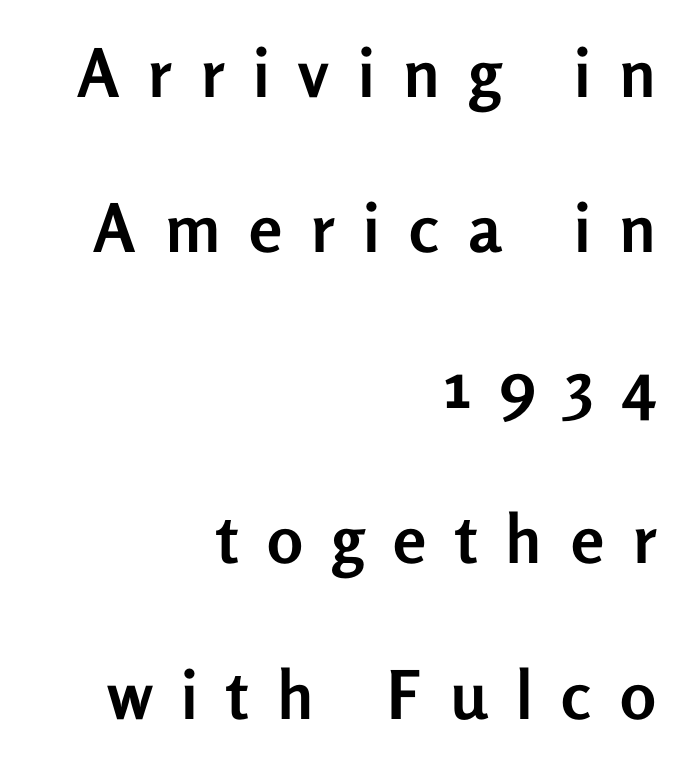
The image shows 67 px semibold sans-serif type, upright; set right-aligned, loose line spacing (2.32x), unusually wide letter spacing (+0.43 em), not underlined; low stroke contrast and a medium x-height.
